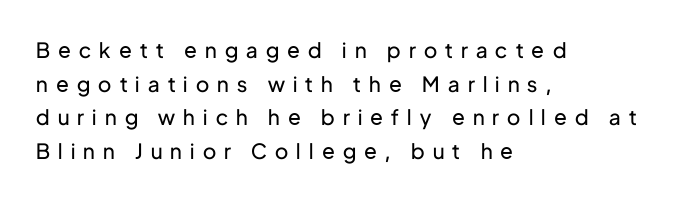
The image shows 21 px text type, upright; set left-aligned, normal line spacing (1.6x), unusually wide letter spacing (+0.39 em), not underlined.
